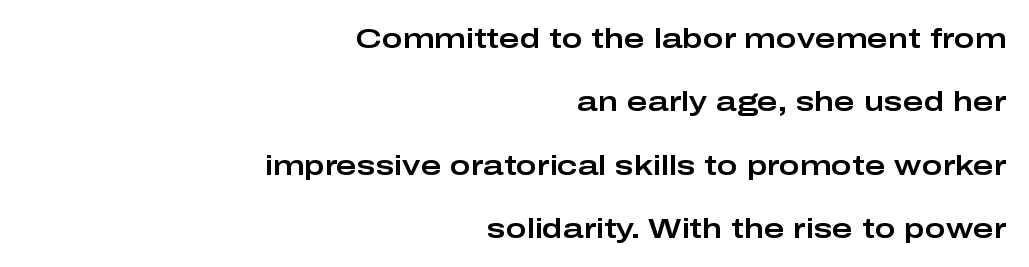
{"serif": "no", "italic": "no", "width": "wide", "stroke_contrast": "low", "x_height": "medium", "monospaced": "no", "underline": "no", "align": "right", "line_spacing": "loose", "line_spacing_ratio": 2.26, "letter_spacing": "normal", "letter_spacing_em": 0.0, "glyph_px": 28}
